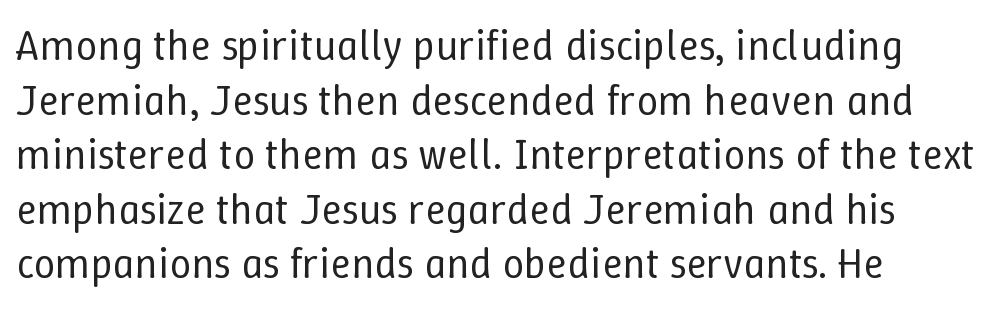
Reading down the column, the eye jumps a familiar distance to each next line. A classic flush-left, rag-right setting is used for this passage. Rule under the text: the space is simply empty. The passage shown has conventional tracking throughout.
